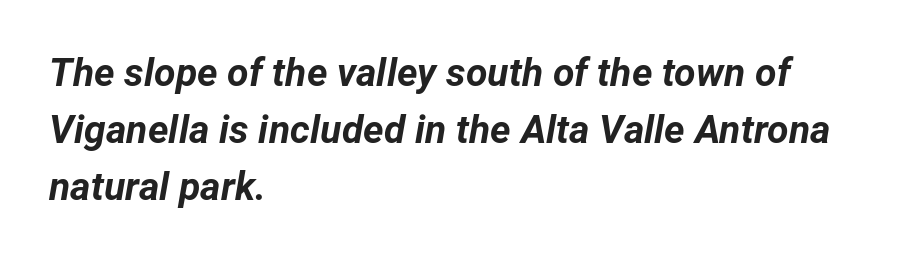
The image shows 39 px bold type, italic (leaning right); set left-aligned, normal line spacing (1.46x), normal letter spacing, not underlined; low stroke contrast and a medium x-height.
